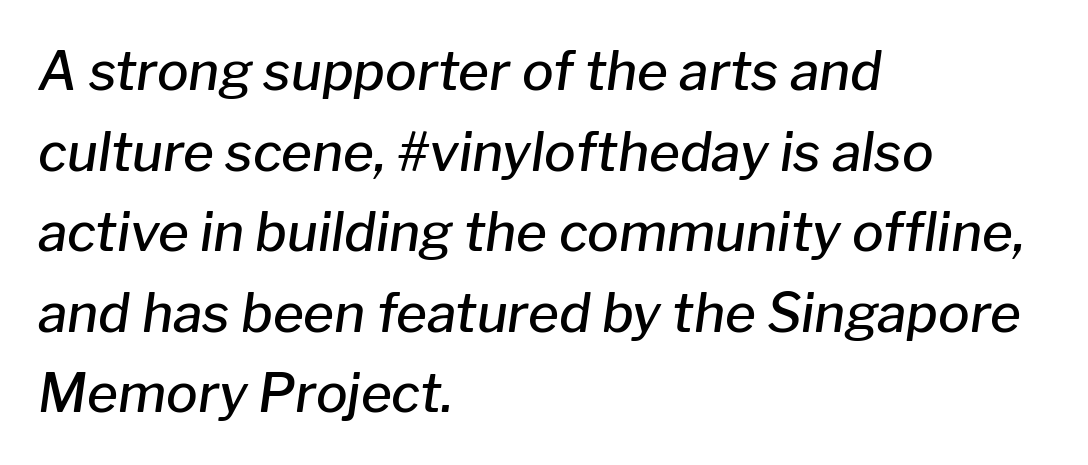
The image shows 53 px semibold type, italic (leaning right); set left-aligned, normal line spacing (1.52x), normal letter spacing, not underlined; low stroke contrast and a medium x-height.
